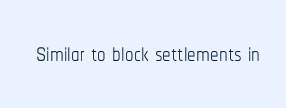
Q: Is the text bold? A: No.
Q: Is the text italic (slanted)? A: No, it is upright.
Q: Is the text underlined? A: No.
Q: Is the spacing between letters normal or unusually wide? A: Normal.
Q: Width (condensed, normal, or wide)? A: Condensed.
Q: Stroke contrast? A: Low.
Q: x-height? A: Medium.
Q: Monospaced? A: No.
